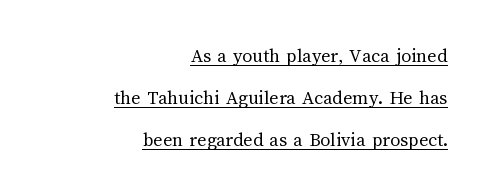
{"italic": "no", "bold": "no", "underline": "yes", "align": "right", "line_spacing": "loose", "line_spacing_ratio": 2.09, "letter_spacing": "normal", "letter_spacing_em": 0.0, "glyph_px": 20}
